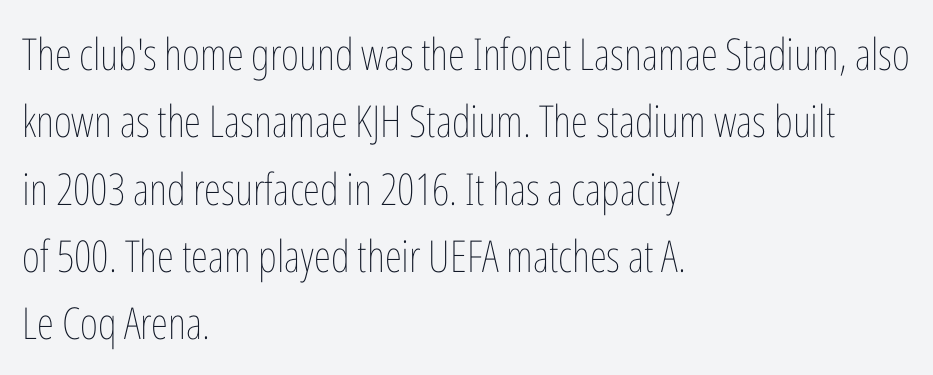
The image shows 44 px thin, condensed type, upright; set left-aligned, normal line spacing (1.53x), normal letter spacing, not underlined; low stroke contrast and a medium x-height.
